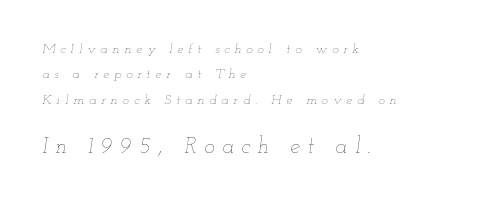
Q: Is the text bold? A: No.
Q: Is the text italic (slanted)? A: Yes, it leans right by about 12 degrees.
Q: Is the text underlined? A: No.
Q: How is the paragraph aligned? A: Left-aligned.
Q: Is the spacing between letters normal or unusually wide? A: Unusually wide.
Q: Which block of text is set in a larger size, the first (top) or the second (bottom)? A: The second (bottom) one.
